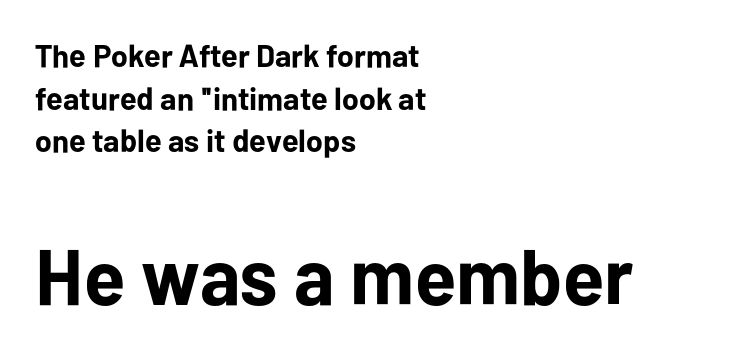
{"serif": "no", "italic": "no", "bold": "yes", "weight": "bold", "width": "normal", "stroke_contrast": "low", "x_height": "medium", "monospaced": "no", "underline": "no", "align": "left", "line_spacing": "normal", "line_spacing_ratio": 1.33, "letter_spacing": "normal", "letter_spacing_em": 0.0, "larger_block": "second", "size_ratio": 2.47, "glyph_px": 79}
